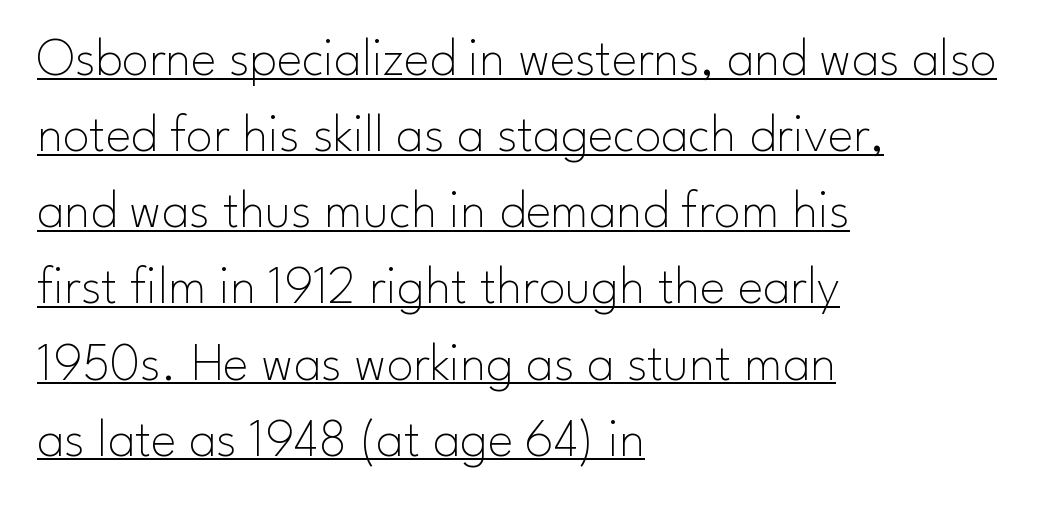
Q: Is the text bold? A: No.
Q: Is the text italic (slanted)? A: No, it is upright.
Q: Is the typeface a serif or a sans-serif typeface? A: Sans-serif.
Q: Is the text underlined? A: Yes.
Q: How is the paragraph aligned? A: Left-aligned.
Q: Is the spacing between letters normal or unusually wide? A: Normal.
Q: Is the spacing between lines tight, normal or loose? A: Normal.
Q: Width (condensed, normal, or wide)? A: Normal.
Q: Stroke contrast? A: Low.
Q: x-height? A: Small.
Q: Monospaced? A: No.
